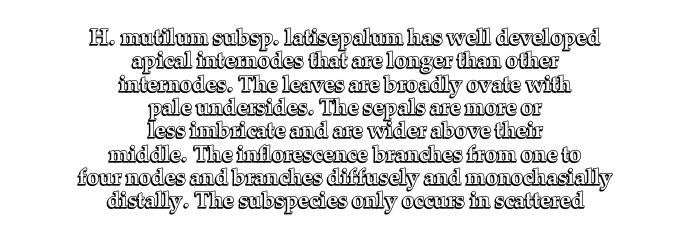
{"italic": "no", "underline": "no", "align": "center", "line_spacing": "tight", "line_spacing_ratio": 1.06, "letter_spacing": "normal", "letter_spacing_em": 0.0, "glyph_px": 22}
